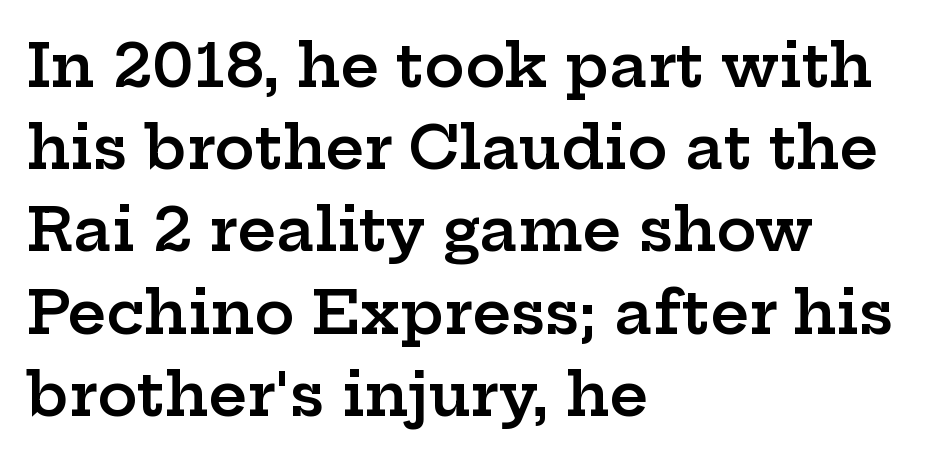
Baseline-to-baseline distance is the conventional proportion of letter height. Underlining? Definitely not there. Is this a fixed-width face? No — the glyphs have proportional, varying widths. A typesetter would mark this as roman, not italic.
